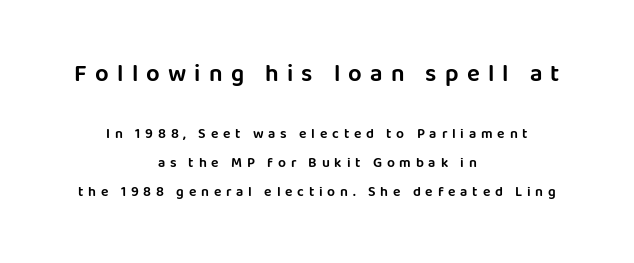
Q: Is the text italic (slanted)? A: No, it is upright.
Q: Is the text underlined? A: No.
Q: How is the paragraph aligned? A: Centered.
Q: Is the spacing between letters normal or unusually wide? A: Unusually wide.
Q: Is the spacing between lines tight, normal or loose? A: Loose.
Q: Which block of text is set in a larger size, the first (top) or the second (bottom)? A: The first (top) one.
